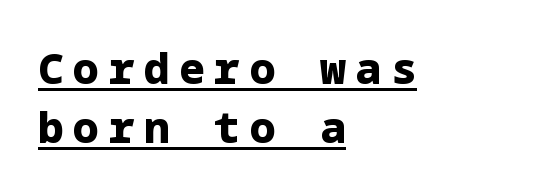
Q: Is the text bold? A: Yes.
Q: Is the text italic (slanted)? A: No, it is upright.
Q: Is the typeface a serif or a sans-serif typeface? A: Sans-serif.
Q: Is the text underlined? A: Yes.
Q: How is the paragraph aligned? A: Left-aligned.
Q: Is the spacing between letters normal or unusually wide? A: Unusually wide.
Q: Is the spacing between lines tight, normal or loose? A: Normal.
Q: Width (condensed, normal, or wide)? A: Normal.
Q: Stroke contrast? A: Low.
Q: x-height? A: Medium.
